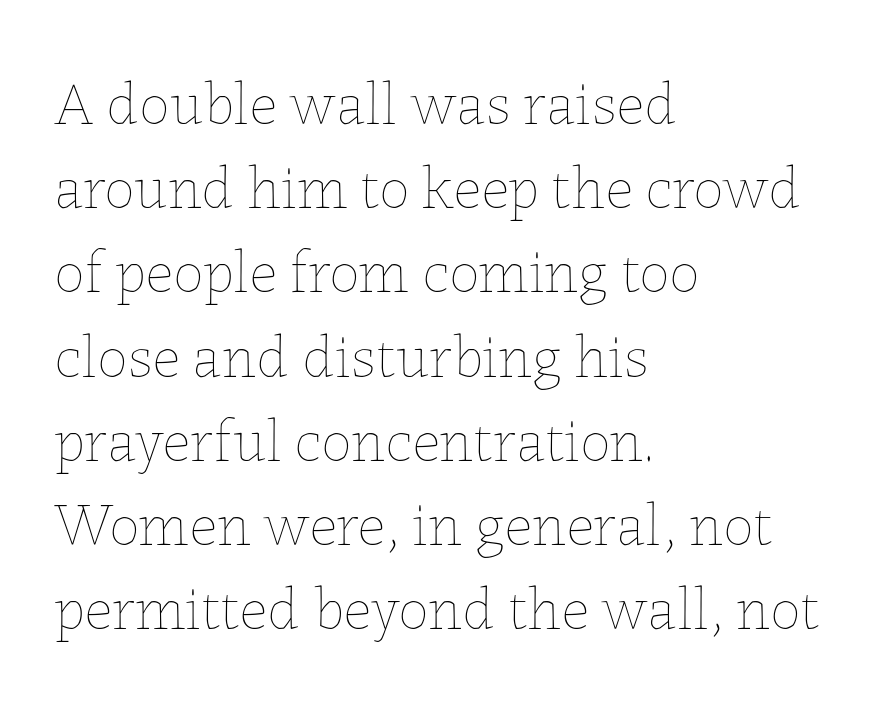
{"italic": "no", "bold": "no", "weight": "thin", "width": "normal", "stroke_contrast": "low", "x_height": "medium", "monospaced": "no", "underline": "no", "align": "left", "line_spacing": "normal", "line_spacing_ratio": 1.38, "letter_spacing": "normal", "letter_spacing_em": 0.0, "glyph_px": 61}
